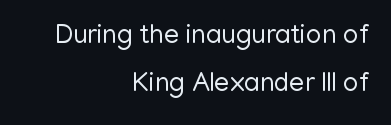
The image shows 27 px text type, upright; set right-aligned, line spacing 1.78x, normal letter spacing, not underlined.
